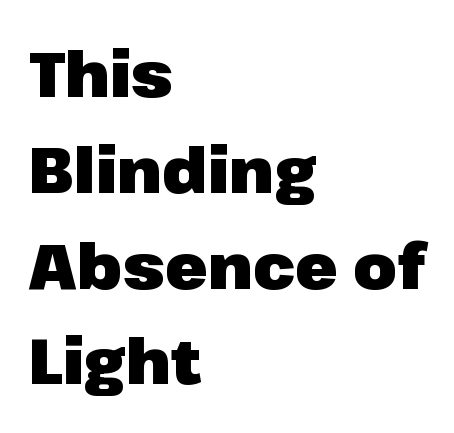
This sample has the flowing, uneven cadence of proportional lettering. Successive baselines arrive at the customary interval. This rendering employs a face without finishing strokes, i.e., a sans-serif. When letters stand straight like this, we call the style roman or upright. Default kerning and tracking; the words read as compact shapes.
